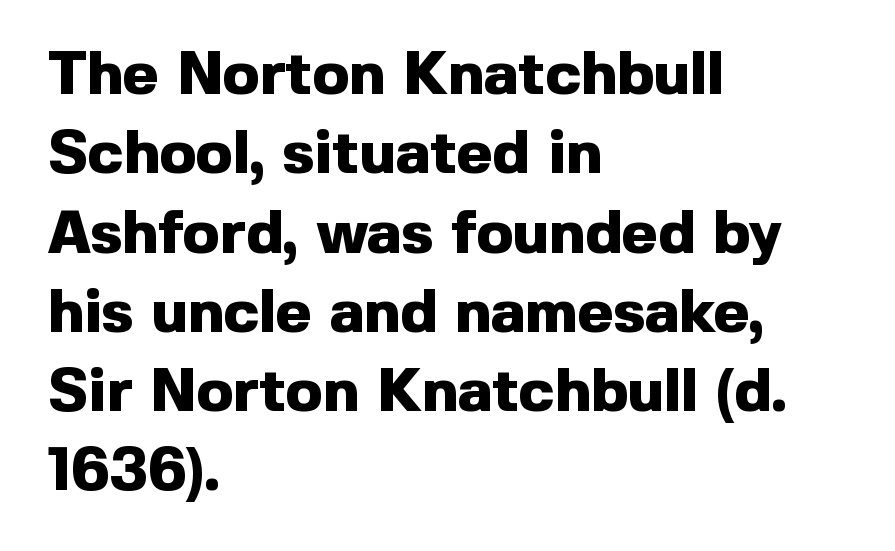
The image shows 61 px heavy sans-serif type, upright; set left-aligned, normal line spacing (1.3x), normal letter spacing, not underlined; a medium x-height.
